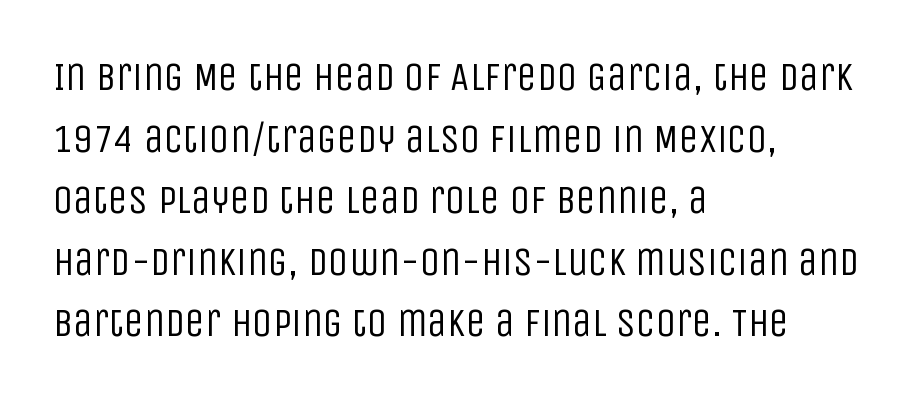
{"serif": "no", "italic": "no", "bold": "no", "weight": "regular", "width": "condensed", "stroke_contrast": "low", "x_height": "large", "monospaced": "no", "underline": "no", "align": "left", "line_spacing": "normal", "line_spacing_ratio": 1.54, "letter_spacing": "normal", "letter_spacing_em": 0.0, "glyph_px": 40}
